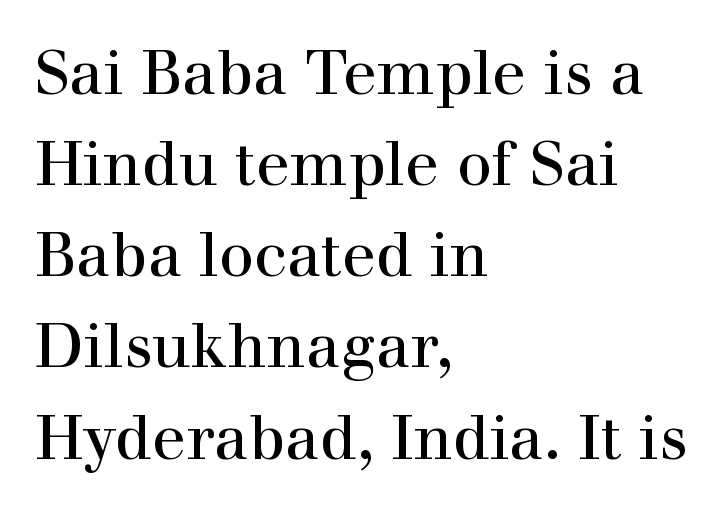
Q: Is the text italic (slanted)? A: No, it is upright.
Q: Is the typeface a serif or a sans-serif typeface? A: Serif.
Q: Is the text underlined? A: No.
Q: How is the paragraph aligned? A: Left-aligned.
Q: Is the spacing between letters normal or unusually wide? A: Normal.
Q: Is the spacing between lines tight, normal or loose? A: Normal.
Q: Width (condensed, normal, or wide)? A: Normal.
Q: x-height? A: Medium.
Q: Monospaced? A: No.
